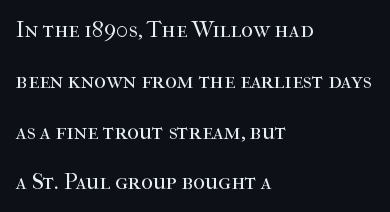
{"italic": "no", "bold": "no", "underline": "no", "align": "left", "line_spacing": "loose", "line_spacing_ratio": 2.21, "letter_spacing": "normal", "letter_spacing_em": 0.0, "glyph_px": 23}
